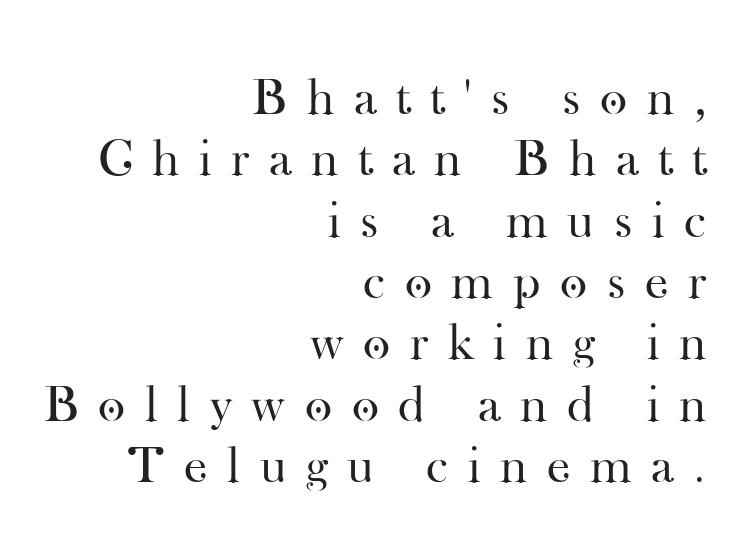
The image shows 52 px regular-weight serif type, upright; set right-aligned, line spacing 1.18x, unusually wide letter spacing (+0.38 em), not underlined; high stroke contrast and a small x-height.
